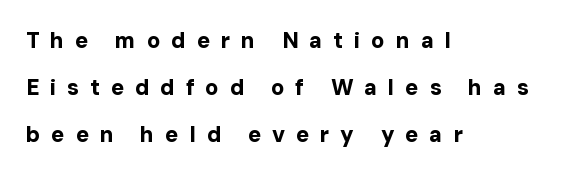
{"italic": "no", "bold": "yes", "underline": "no", "align": "left", "line_spacing": "loose", "line_spacing_ratio": 2.14, "letter_spacing": "wide", "letter_spacing_em": 0.49, "glyph_px": 22}
